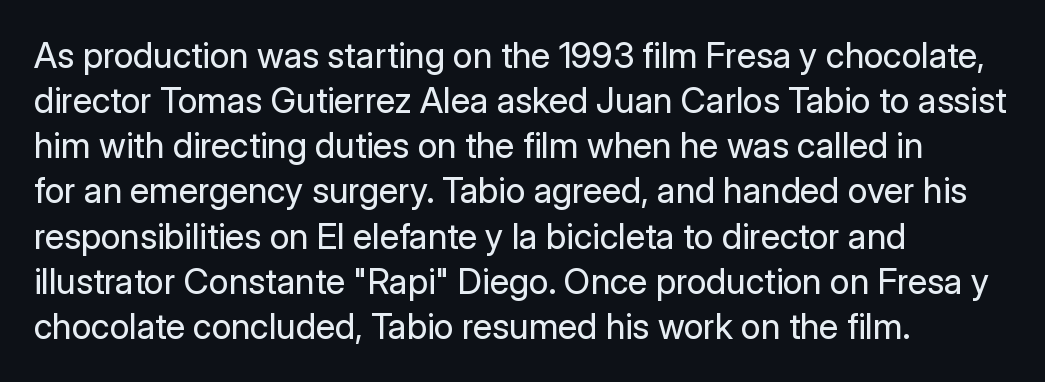
Q: Is the text bold? A: No.
Q: Is the text italic (slanted)? A: No, it is upright.
Q: Is the typeface a serif or a sans-serif typeface? A: Sans-serif.
Q: Is the text underlined? A: No.
Q: How is the paragraph aligned? A: Left-aligned.
Q: Is the spacing between letters normal or unusually wide? A: Normal.
Q: Is the spacing between lines tight, normal or loose? A: Normal.
Q: Width (condensed, normal, or wide)? A: Normal.
Q: Stroke contrast? A: Low.
Q: x-height? A: Medium.
Q: Monospaced? A: No.
